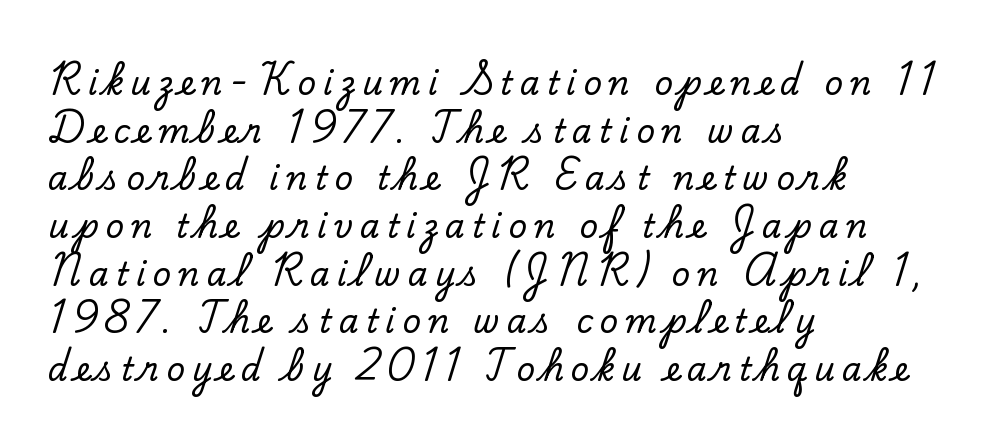
{"serif": "yes", "width": "normal", "stroke_contrast": "low", "x_height": "small", "monospaced": "no", "underline": "no", "align": "left", "line_spacing": "normal", "line_spacing_ratio": 1.49, "letter_spacing": "wide", "letter_spacing_em": 0.22, "glyph_px": 32}
